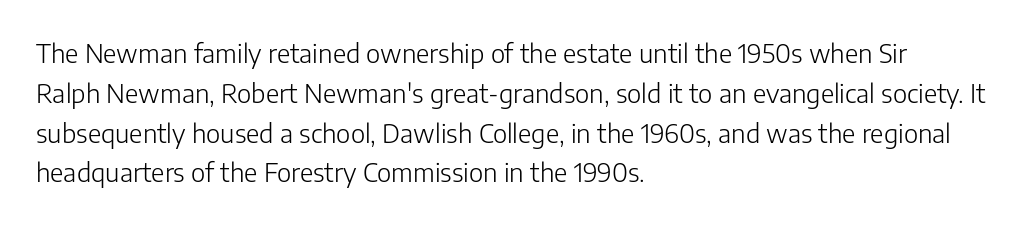
{"italic": "no", "bold": "no", "underline": "no", "align": "left", "line_spacing": "normal", "line_spacing_ratio": 1.53, "letter_spacing": "normal", "letter_spacing_em": 0.0, "glyph_px": 26}
